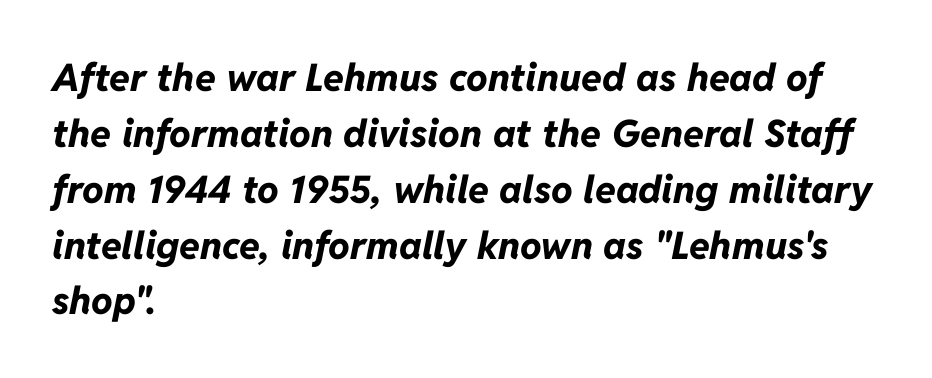
{"italic": "yes", "lean": "right", "slant_degrees": 11, "bold": "yes", "weight": "bold", "width": "normal", "stroke_contrast": "low", "x_height": "medium", "monospaced": "no", "underline": "no", "align": "left", "line_spacing": "normal", "line_spacing_ratio": 1.47, "letter_spacing": "normal", "letter_spacing_em": 0.0, "glyph_px": 38}
